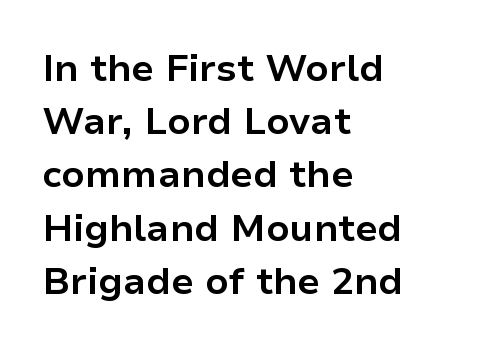
{"serif": "no", "italic": "no", "bold": "yes", "weight": "bold", "width": "normal", "stroke_contrast": "low", "x_height": "medium", "monospaced": "no", "underline": "no", "align": "left", "line_spacing": "normal", "line_spacing_ratio": 1.4, "letter_spacing": "normal", "letter_spacing_em": 0.0, "glyph_px": 38}
